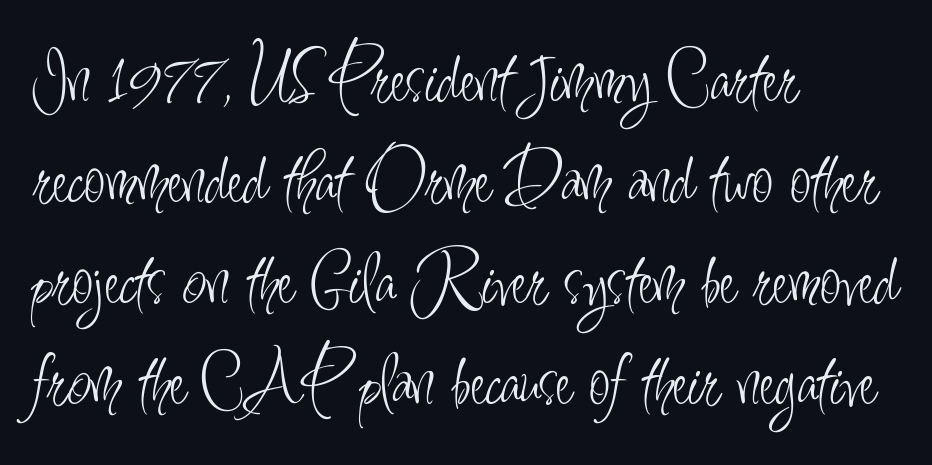
Q: Is the text bold? A: No.
Q: Is the typeface a serif or a sans-serif typeface? A: Sans-serif.
Q: Is the text underlined? A: No.
Q: How is the paragraph aligned? A: Left-aligned.
Q: Is the spacing between letters normal or unusually wide? A: Normal.
Q: Is the spacing between lines tight, normal or loose? A: Normal.
Q: Width (condensed, normal, or wide)? A: Condensed.
Q: Stroke contrast? A: Low.
Q: x-height? A: Small.
Q: Monospaced? A: No.
